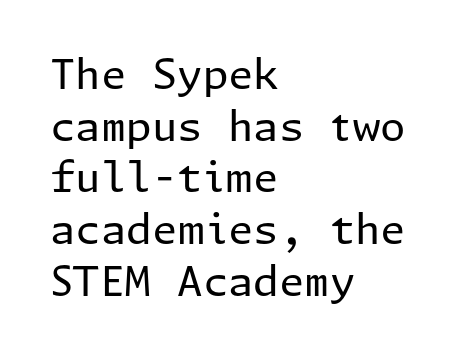
{"serif": "no", "italic": "no", "bold": "no", "weight": "regular", "width": "normal", "stroke_contrast": "low", "x_height": "medium", "underline": "no", "align": "left", "line_spacing": "normal", "line_spacing_ratio": 1.26, "letter_spacing": "normal", "letter_spacing_em": 0.0, "glyph_px": 41}
